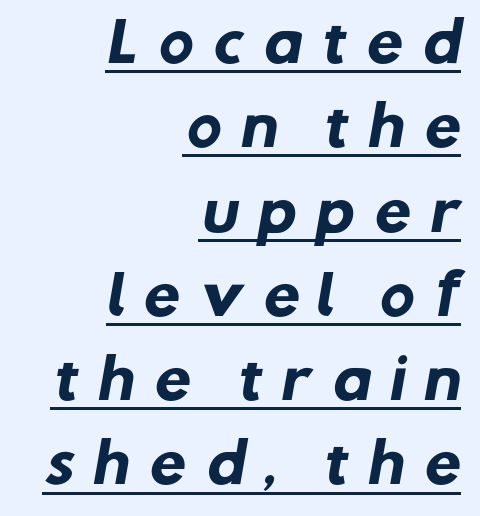
Pretty heavy lettering here — definitely bold. This rendering uses right alignment, leaving the left contour irregular. The rendering inserts visible extra space after every character. Here the designer chose a conventional face with non-uniform glyph widths.
